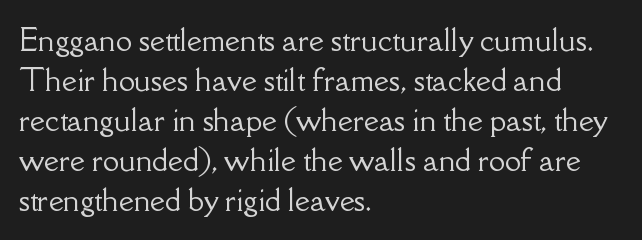
Q: Is the text italic (slanted)? A: No, it is upright.
Q: Is the typeface a serif or a sans-serif typeface? A: Serif.
Q: Is the text underlined? A: No.
Q: How is the paragraph aligned? A: Left-aligned.
Q: Is the spacing between letters normal or unusually wide? A: Normal.
Q: Is the spacing between lines tight, normal or loose? A: Normal.
Q: Width (condensed, normal, or wide)? A: Normal.
Q: Stroke contrast? A: Low.
Q: x-height? A: Small.
Q: Monospaced? A: No.
